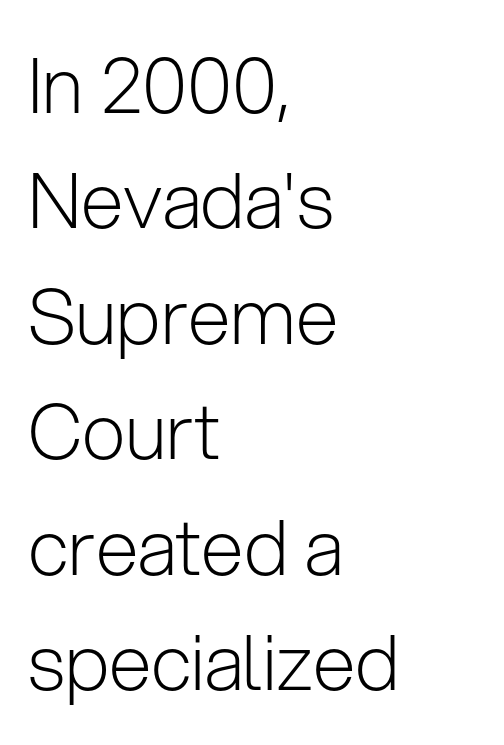
One-word summary of the alignment: left. The axis of the letterforms is exactly vertical. These lines are rendered in a variable-pitch font. The gaps between neighbouring characters are ordinary and unremarkable. The space directly below the letters is spotless.
